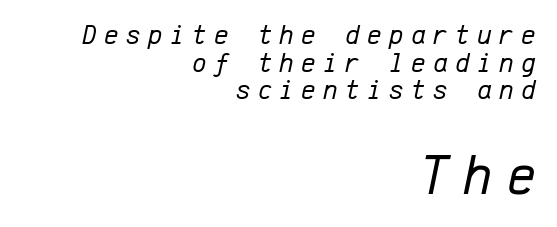
Bigger letters appear in the bottom chunk; the top chunk is reduced. Tightly led — the rows are bunched. Every row of glyphs terminates at an identical x-position on the right. Stem width sits at or under what a default text font uses. Check the space under the baseline: it is left empty.
